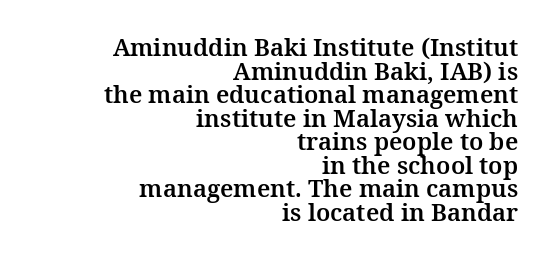
There is no visible air inserted between adjacent glyphs. The area under the type is left untouched. The lettering holds an erect, upright posture throughout. The line-height multiplier appears low, near solid setting. This sample is right-justified, so line beginnings fall wherever the words allow.
